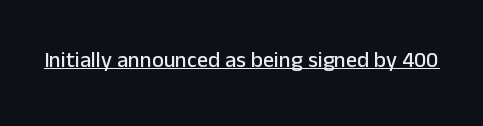
Q: Is the text italic (slanted)? A: No, it is upright.
Q: Is the text underlined? A: Yes.
Q: Is the spacing between letters normal or unusually wide? A: Normal.
